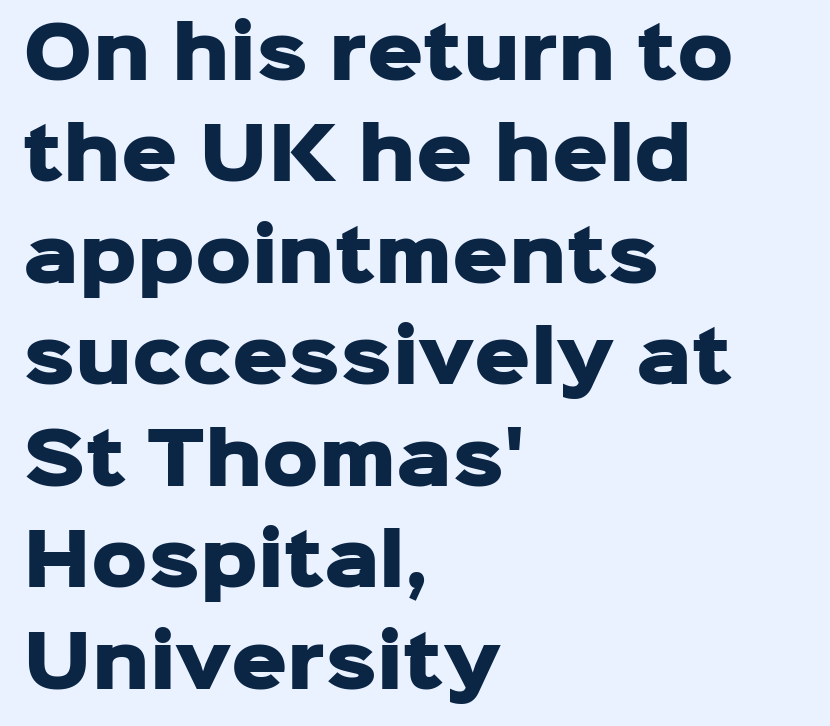
Q: Is the text bold? A: Yes.
Q: Is the text italic (slanted)? A: No, it is upright.
Q: Is the typeface a serif or a sans-serif typeface? A: Sans-serif.
Q: Is the text underlined? A: No.
Q: How is the paragraph aligned? A: Left-aligned.
Q: Is the spacing between letters normal or unusually wide? A: Normal.
Q: Is the spacing between lines tight, normal or loose? A: Normal.
Q: Width (condensed, normal, or wide)? A: Normal.
Q: Stroke contrast? A: Low.
Q: x-height? A: Medium.
Q: Monospaced? A: No.
